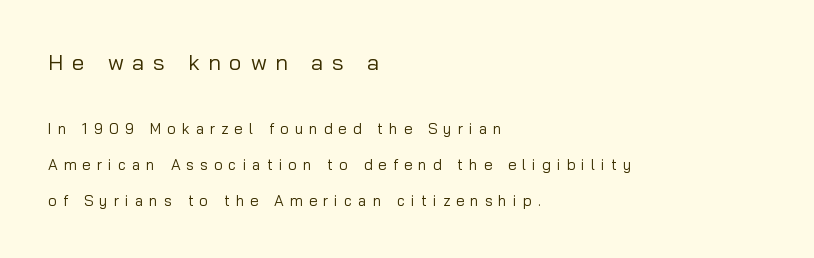
Q: Is the text bold? A: No.
Q: Is the text italic (slanted)? A: No, it is upright.
Q: Is the text underlined? A: No.
Q: How is the paragraph aligned? A: Left-aligned.
Q: Is the spacing between letters normal or unusually wide? A: Unusually wide.
Q: Is the spacing between lines tight, normal or loose? A: Loose.
Q: Which block of text is set in a larger size, the first (top) or the second (bottom)? A: The first (top) one.
